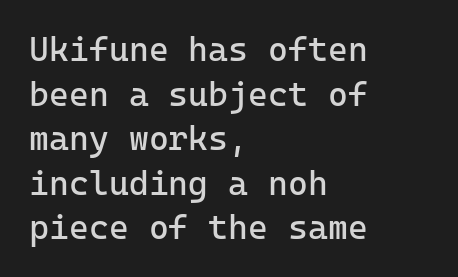
Q: Is the text bold? A: No.
Q: Is the text italic (slanted)? A: No, it is upright.
Q: Is the typeface a serif or a sans-serif typeface? A: Sans-serif.
Q: Is the text underlined? A: No.
Q: How is the paragraph aligned? A: Left-aligned.
Q: Is the spacing between letters normal or unusually wide? A: Normal.
Q: Is the spacing between lines tight, normal or loose? A: Normal.
Q: Width (condensed, normal, or wide)? A: Normal.
Q: Stroke contrast? A: Low.
Q: x-height? A: Medium.
